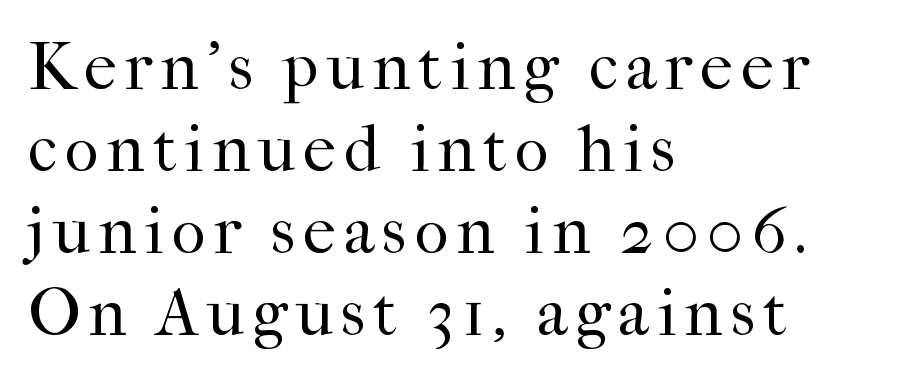
Q: Is the text bold? A: No.
Q: Is the text italic (slanted)? A: No, it is upright.
Q: Is the typeface a serif or a sans-serif typeface? A: Serif.
Q: Is the text underlined? A: No.
Q: How is the paragraph aligned? A: Left-aligned.
Q: Width (condensed, normal, or wide)? A: Normal.
Q: Stroke contrast? A: High.
Q: x-height? A: Medium.
Q: Monospaced? A: No.
